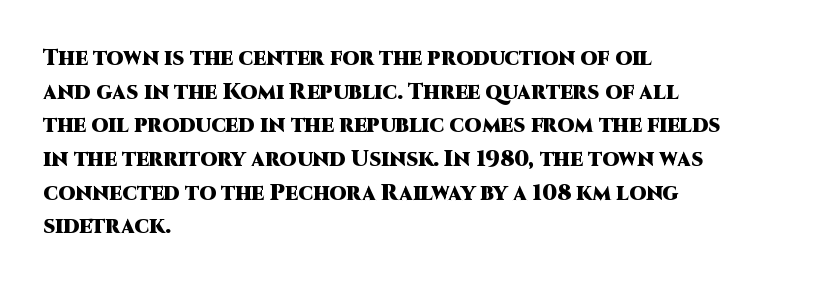
Q: Is the text bold? A: Yes.
Q: Is the text italic (slanted)? A: No, it is upright.
Q: Is the text underlined? A: No.
Q: How is the paragraph aligned? A: Left-aligned.
Q: Is the spacing between letters normal or unusually wide? A: Normal.
Q: Is the spacing between lines tight, normal or loose? A: Normal.
